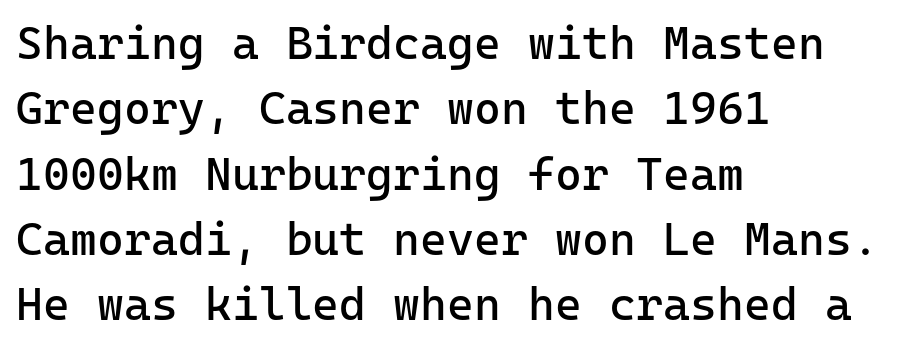
Q: Is the text bold? A: No.
Q: Is the text italic (slanted)? A: No, it is upright.
Q: Is the typeface a serif or a sans-serif typeface? A: Sans-serif.
Q: Is the text underlined? A: No.
Q: How is the paragraph aligned? A: Left-aligned.
Q: Is the spacing between letters normal or unusually wide? A: Normal.
Q: Is the spacing between lines tight, normal or loose? A: Normal.
Q: Width (condensed, normal, or wide)? A: Normal.
Q: Stroke contrast? A: Low.
Q: x-height? A: Medium.
Q: Monospaced? A: Yes.
